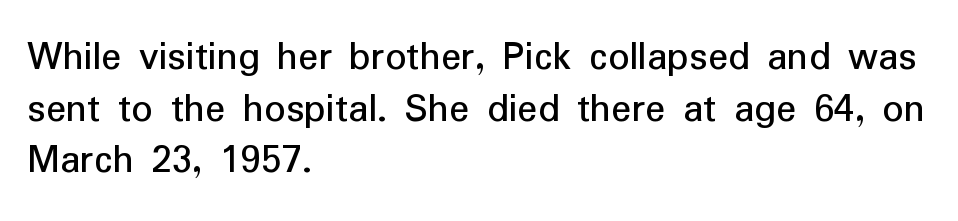
Q: Is the text italic (slanted)? A: No, it is upright.
Q: Is the typeface a serif or a sans-serif typeface? A: Sans-serif.
Q: Is the text underlined? A: No.
Q: How is the paragraph aligned? A: Left-aligned.
Q: Is the spacing between letters normal or unusually wide? A: Normal.
Q: Width (condensed, normal, or wide)? A: Normal.
Q: Stroke contrast? A: Low.
Q: x-height? A: Medium.
Q: Monospaced? A: No.
